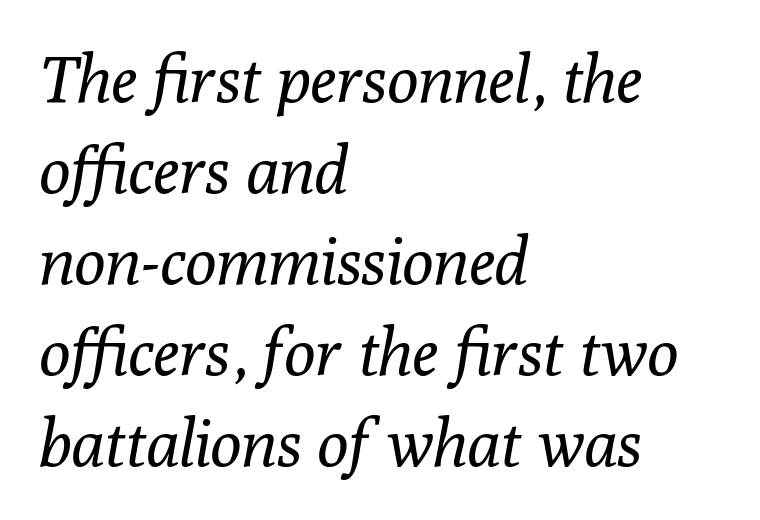
The image shows 65 px regular-weight serif type, italic (leaning right); set left-aligned, normal line spacing (1.4x), normal letter spacing, not underlined; low stroke contrast and a medium x-height.
